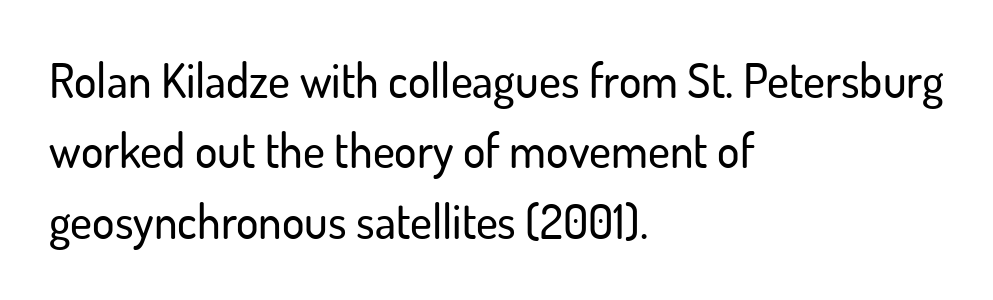
{"serif": "no", "italic": "no", "width": "normal", "stroke_contrast": "low", "x_height": "small", "monospaced": "no", "underline": "no", "align": "left", "line_spacing": "normal", "line_spacing_ratio": 1.5, "letter_spacing": "normal", "letter_spacing_em": 0.0, "glyph_px": 47}
